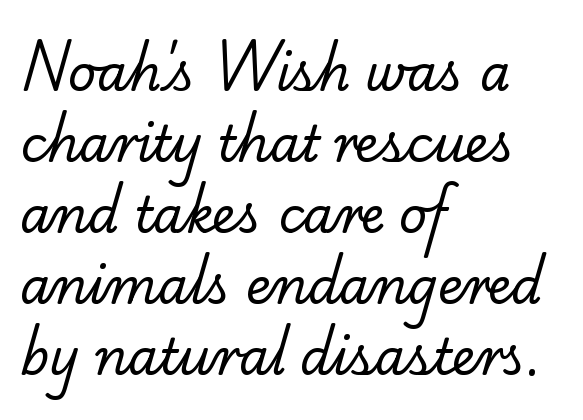
The image shows 49 px regular-weight type; set left-aligned, normal line spacing (1.45x), normal letter spacing, not underlined; low stroke contrast and a small x-height.
